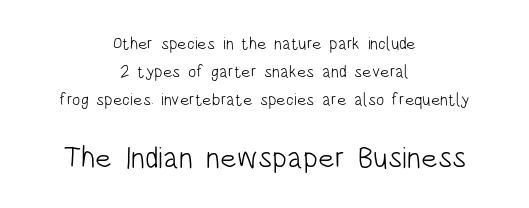
Q: Is the text bold? A: No.
Q: Is the text italic (slanted)? A: No, it is upright.
Q: Is the typeface a serif or a sans-serif typeface? A: Sans-serif.
Q: Is the text underlined? A: No.
Q: How is the paragraph aligned? A: Centered.
Q: Is the spacing between letters normal or unusually wide? A: Normal.
Q: Is the spacing between lines tight, normal or loose? A: Normal.
Q: Which block of text is set in a larger size, the first (top) or the second (bottom)? A: The second (bottom) one.
Q: Width (condensed, normal, or wide)? A: Condensed.
Q: Stroke contrast? A: Low.
Q: x-height? A: Large.
Q: Monospaced? A: No.
